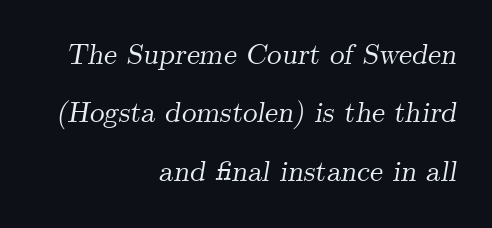
Q: Is the text italic (slanted)? A: Yes, it leans right by about 9 degrees.
Q: Is the typeface a serif or a sans-serif typeface? A: Serif.
Q: Is the text underlined? A: No.
Q: How is the paragraph aligned? A: Right-aligned.
Q: Is the spacing between letters normal or unusually wide? A: Normal.
Q: Is the spacing between lines tight, normal or loose? A: Loose.
Q: Width (condensed, normal, or wide)? A: Normal.
Q: Stroke contrast? A: Medium.
Q: x-height? A: Small.
Q: Monospaced? A: No.
